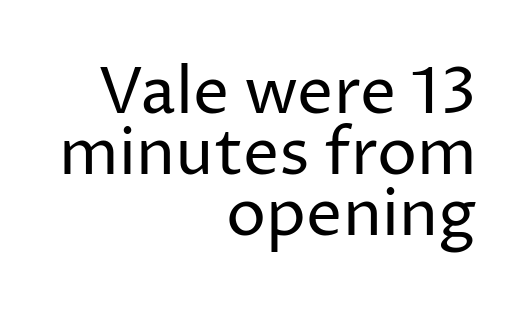
{"serif": "no", "italic": "no", "bold": "no", "weight": "regular", "width": "normal", "stroke_contrast": "low", "x_height": "medium", "monospaced": "no", "underline": "no", "align": "right", "line_spacing": "tight", "line_spacing_ratio": 0.95, "letter_spacing": "normal", "letter_spacing_em": 0.0, "glyph_px": 64}
